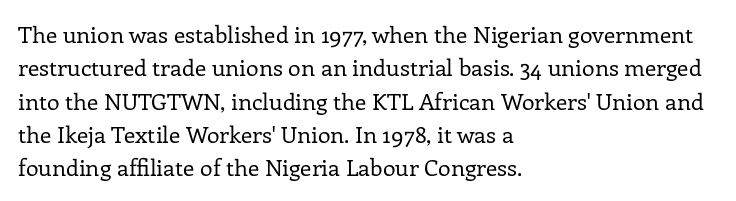
{"italic": "no", "bold": "no", "underline": "no", "align": "left", "line_spacing": "normal", "line_spacing_ratio": 1.45, "letter_spacing": "normal", "letter_spacing_em": 0.0, "glyph_px": 23}
